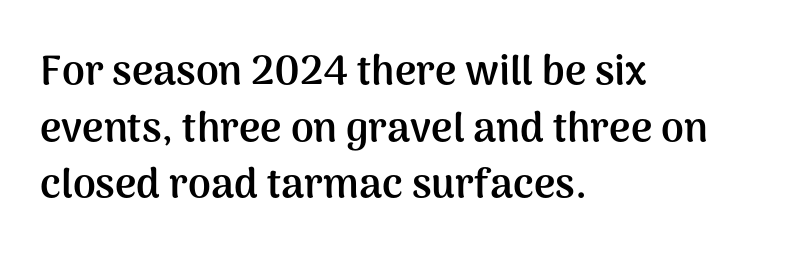
{"serif": "no", "italic": "no", "bold": "yes", "weight": "semibold", "width": "normal", "stroke_contrast": "medium", "x_height": "medium", "monospaced": "no", "underline": "no", "align": "left", "line_spacing": "normal", "line_spacing_ratio": 1.38, "letter_spacing": "normal", "letter_spacing_em": 0.0, "glyph_px": 41}
